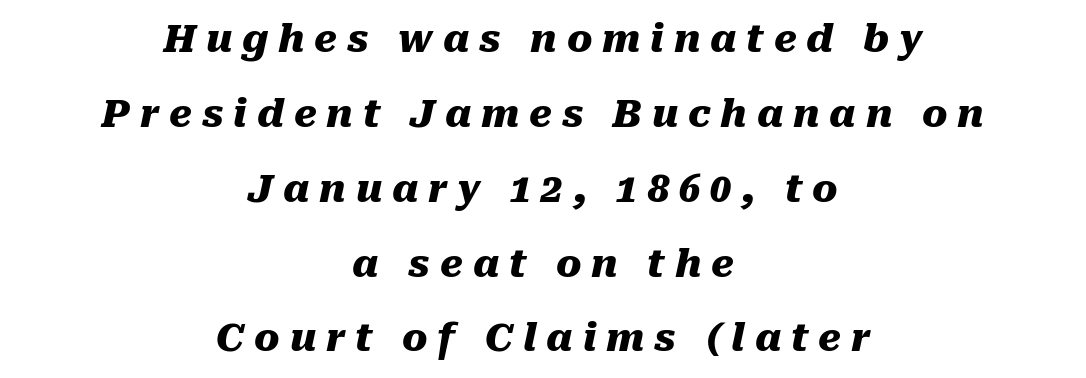
{"italic": "yes", "lean": "right", "slant_degrees": 10, "bold": "yes", "weight": "heavy", "width": "normal", "stroke_contrast": "medium", "x_height": "medium", "monospaced": "no", "underline": "no", "align": "center", "line_spacing": "loose", "line_spacing_ratio": 1.97, "letter_spacing": "wide", "letter_spacing_em": 0.26, "glyph_px": 38}
